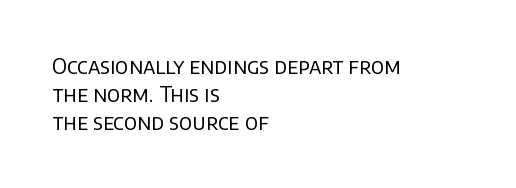
Q: Is the text bold? A: No.
Q: Is the text italic (slanted)? A: No, it is upright.
Q: Is the text underlined? A: No.
Q: How is the paragraph aligned? A: Left-aligned.
Q: Is the spacing between letters normal or unusually wide? A: Normal.
Q: Is the spacing between lines tight, normal or loose? A: Normal.
